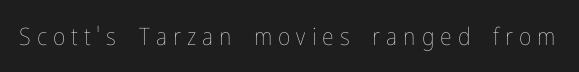
The image shows 24 px text type, upright; set unusually wide letter spacing (+0.25 em), not underlined.
